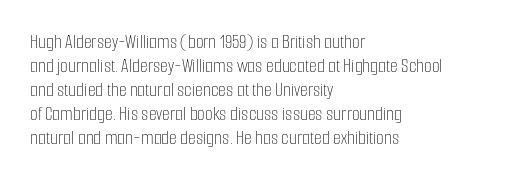
The image shows 20 px text type, upright; set left-aligned, line spacing 1.2x, normal letter spacing, not underlined.
